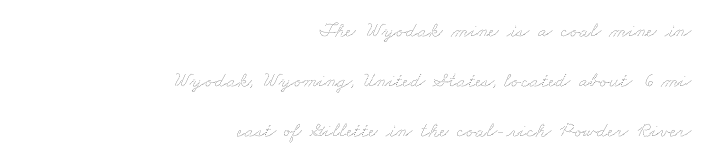
The image shows 21 px text type; set right-aligned, loose line spacing (2.37x), normal letter spacing, not underlined.
